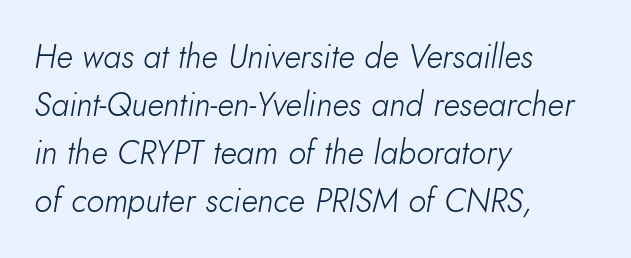
You can tell it's italic because the verticals aren't actually vertical. The line texture is even and compact thanks to regular tracking. Interline gaps are of average width in this sample. The paragraph has a hard left edge and a soft right edge. The specimen omits any rule beneath the text block's lines.
